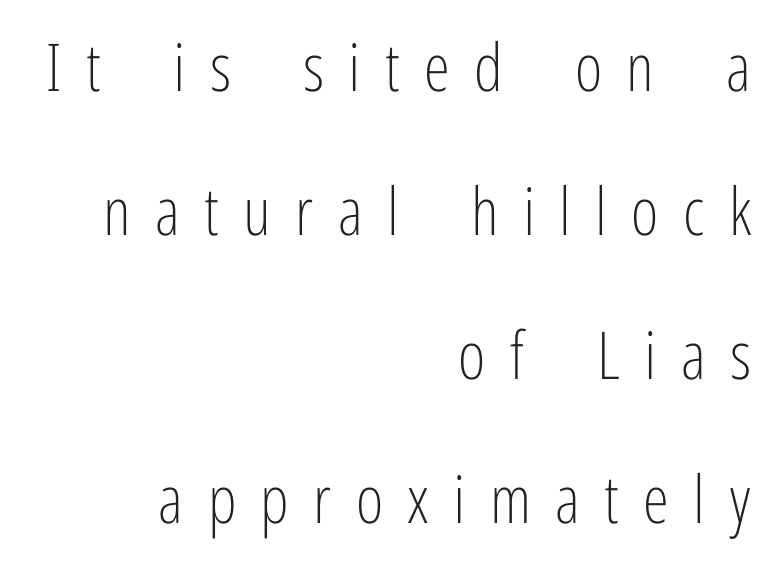
The image shows 66 px light, condensed sans-serif type, upright; set right-aligned, loose line spacing (2.18x), unusually wide letter spacing (+0.37 em), not underlined; low stroke contrast and a medium x-height.
